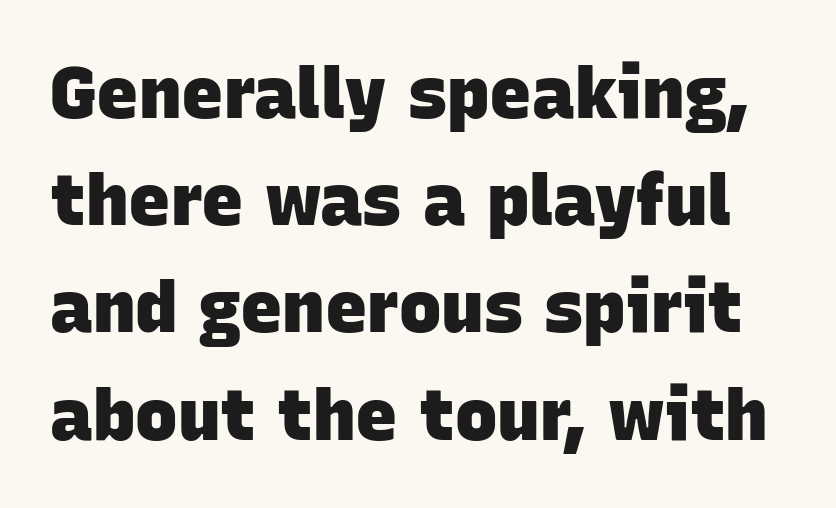
The image shows 71 px heavy sans-serif type; set normal line spacing (1.51x), normal letter spacing, not underlined; low stroke contrast and a large x-height.
